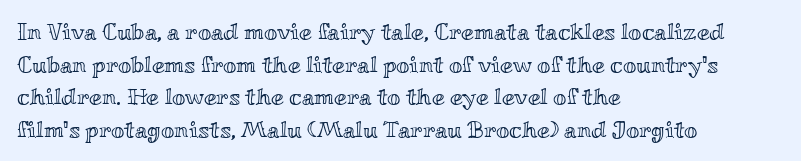
Q: Is the text italic (slanted)? A: No, it is upright.
Q: Is the text underlined? A: No.
Q: How is the paragraph aligned? A: Left-aligned.
Q: Is the spacing between letters normal or unusually wide? A: Normal.
Q: Is the spacing between lines tight, normal or loose? A: Normal.
